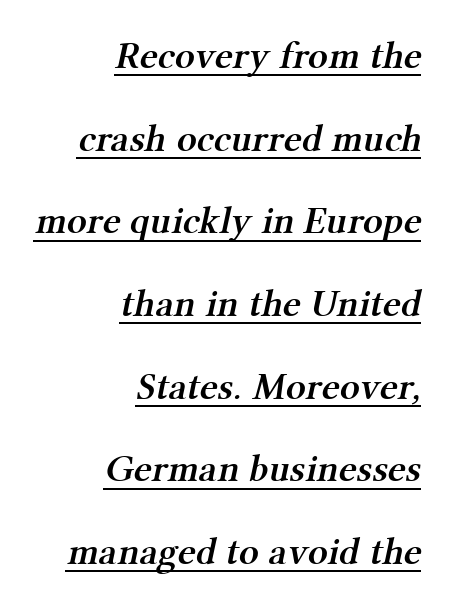
The font is running at a semibold setting, under full bold. The characters display serif detailing at their extremities. The face used here is rendered with its standard letterfit. The face used here is proportionally spaced, like ordinary book or web type. Glance below the letters and you will spot a drawn line. If you drew a ruler down the right edge, every line would touch it.
